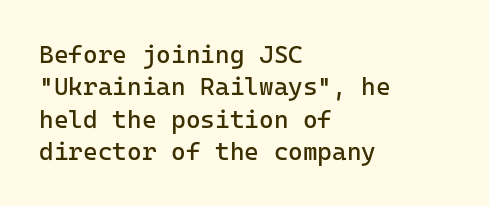
The words here are not underlined. Whoever set this chose a conventional vertical rhythm. Honestly, the letter spacing is just normal — you wouldn't notice it. Tall strokes in this sample are plumb rather than angled. Compared with a centered layout, this one pins lines to the left instead. The weight tops out at a normal text grade.
